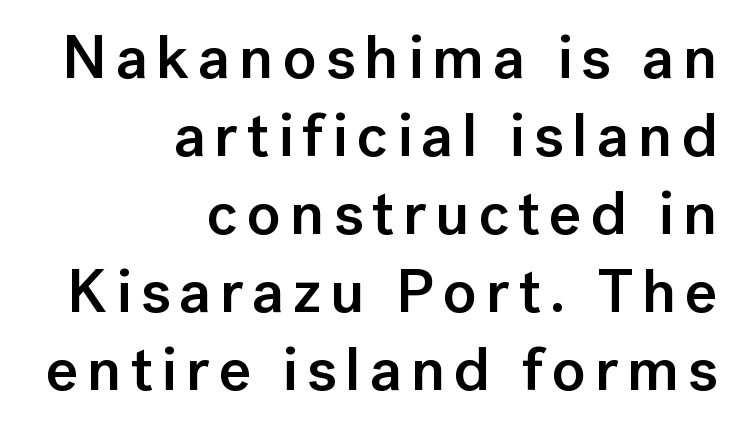
The lettering holds an erect, upright posture throughout. A sans-serif font was chosen for this passage. A normal amount of white space separates one row of letters from the next. Typesetter's note: demi weight, one step under bold. The compositor pushed each line to the right boundary.
